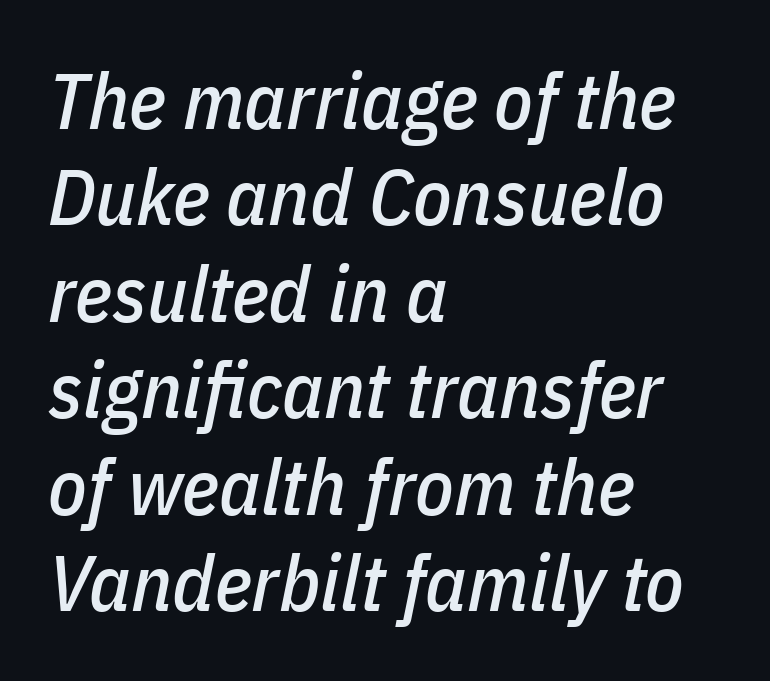
Q: Is the text italic (slanted)? A: Yes, it leans right by about 11 degrees.
Q: Is the text underlined? A: No.
Q: How is the paragraph aligned? A: Left-aligned.
Q: Is the spacing between letters normal or unusually wide? A: Normal.
Q: Width (condensed, normal, or wide)? A: Condensed.
Q: Stroke contrast? A: Low.
Q: x-height? A: Medium.
Q: Monospaced? A: No.
